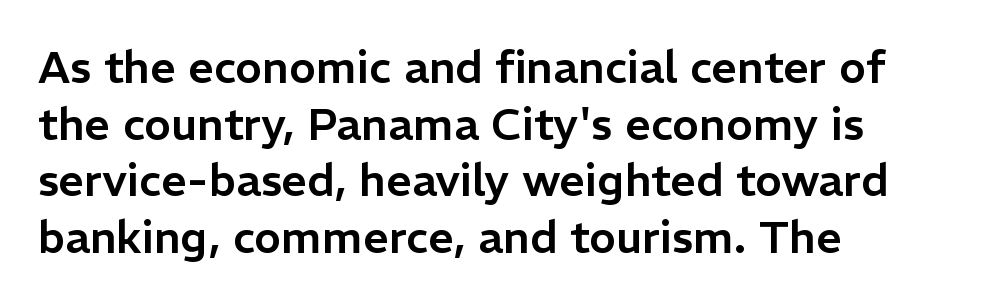
{"serif": "no", "italic": "no", "width": "normal", "stroke_contrast": "low", "x_height": "medium", "monospaced": "no", "underline": "no", "align": "left", "line_spacing": "normal", "line_spacing_ratio": 1.26, "letter_spacing": "normal", "letter_spacing_em": 0.0, "glyph_px": 45}
